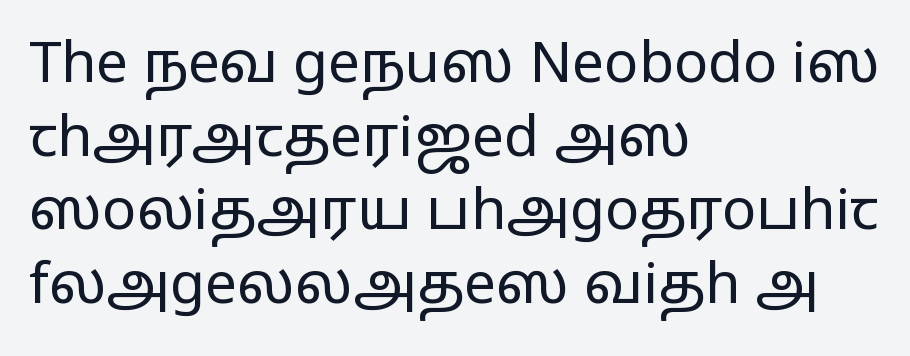
{"serif": "no", "italic": "no", "bold": "no", "weight": "regular", "width": "wide", "stroke_contrast": "low", "x_height": "medium", "monospaced": "no", "underline": "no", "align": "left", "line_spacing": "normal", "line_spacing_ratio": 1.29, "letter_spacing": "normal", "letter_spacing_em": 0.0, "glyph_px": 57}
